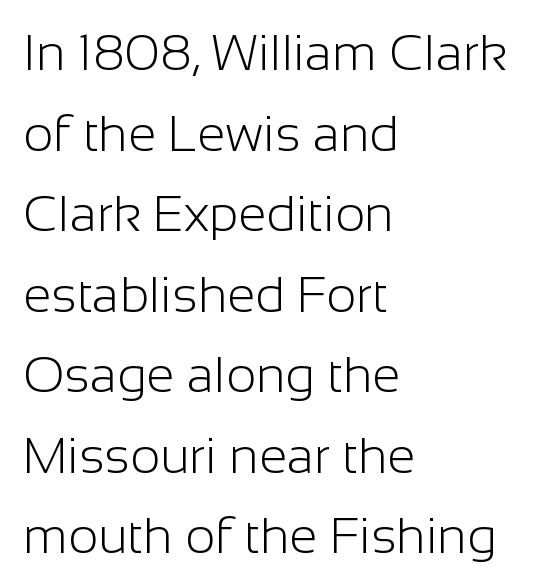
Q: Is the text bold? A: No.
Q: Is the text italic (slanted)? A: No, it is upright.
Q: Is the typeface a serif or a sans-serif typeface? A: Sans-serif.
Q: Is the text underlined? A: No.
Q: How is the paragraph aligned? A: Left-aligned.
Q: Is the spacing between letters normal or unusually wide? A: Normal.
Q: Is the spacing between lines tight, normal or loose? A: Normal.
Q: Width (condensed, normal, or wide)? A: Normal.
Q: Stroke contrast? A: Low.
Q: x-height? A: Medium.
Q: Monospaced? A: No.
